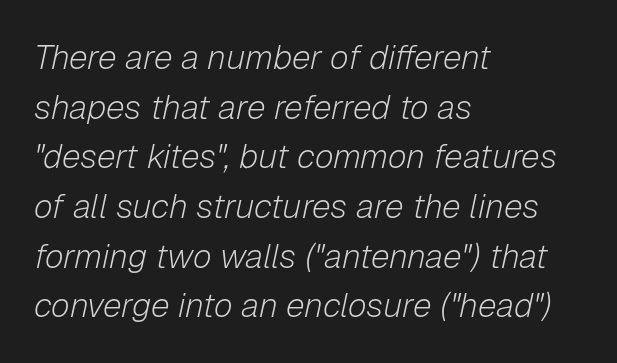
The image shows 34 px light type, italic (leaning right); set left-aligned, normal line spacing (1.46x), normal letter spacing, not underlined; low stroke contrast and a medium x-height.
